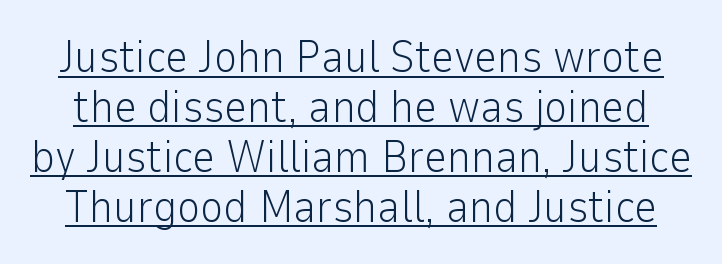
The image shows 45 px light sans-serif type, upright; set tight line spacing (1.11x), normal letter spacing, underlined; low stroke contrast and a medium x-height.
